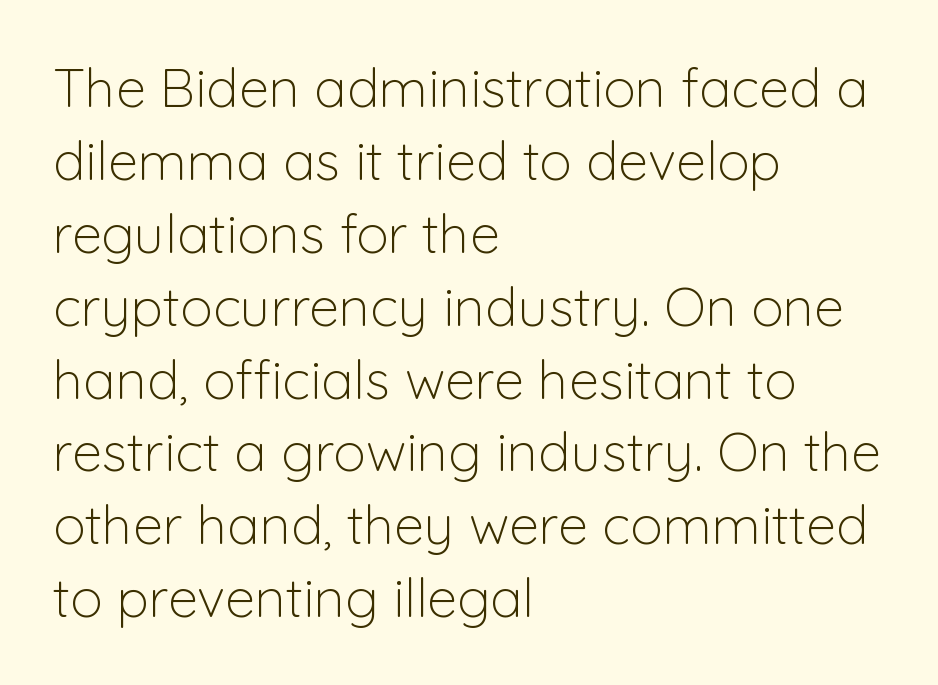
{"serif": "no", "italic": "no", "bold": "no", "weight": "light", "width": "normal", "stroke_contrast": "low", "x_height": "medium", "monospaced": "no", "underline": "no", "align": "left", "line_spacing": "normal", "line_spacing_ratio": 1.35, "letter_spacing": "normal", "letter_spacing_em": 0.0, "glyph_px": 54}
